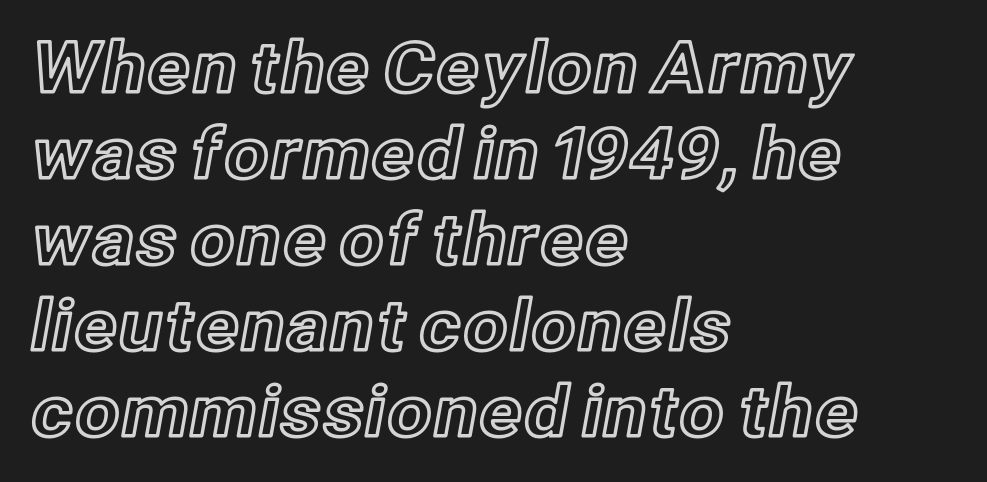
Nobody touched the tracking dial on this one. Check the space under the baseline: it is left empty. Teacher's note: observe the even left margin — that is flush-left alignment.
